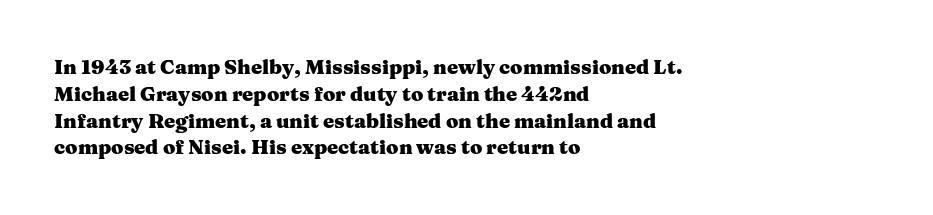
It's the straight-up-and-down kind of type. The letters sit at their default tracking, neither squeezed nor spread. Line starts are locked; line ends wander. This is heavy type, rendered in bold. Baseline-to-baseline distance is the conventional proportion of letter height.
